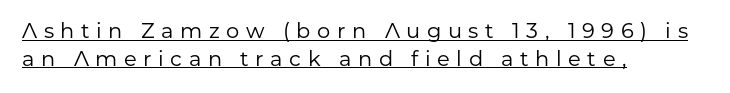
{"italic": "no", "bold": "no", "underline": "yes", "align": "left", "line_spacing": "normal", "line_spacing_ratio": 1.31, "letter_spacing": "wide", "letter_spacing_em": 0.31, "glyph_px": 21}
